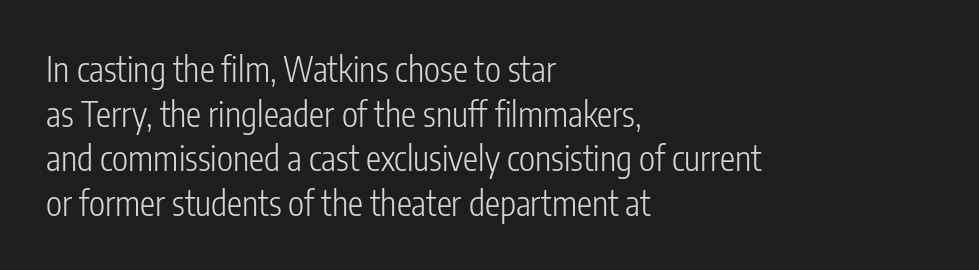
{"serif": "no", "italic": "no", "bold": "no", "weight": "light", "width": "condensed", "stroke_contrast": "low", "x_height": "medium", "monospaced": "no", "underline": "no", "align": "left", "line_spacing": "normal", "line_spacing_ratio": 1.31, "letter_spacing": "normal", "letter_spacing_em": 0.0, "glyph_px": 34}
